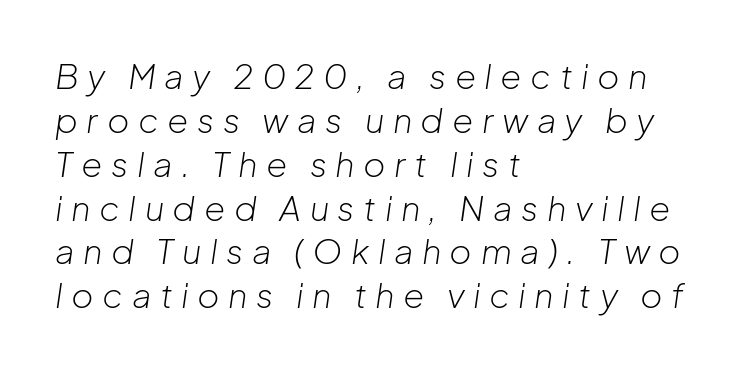
The image shows 34 px light type, italic (leaning right); set left-aligned, normal line spacing (1.29x), unusually wide letter spacing (+0.25 em), not underlined; low stroke contrast and a medium x-height.
